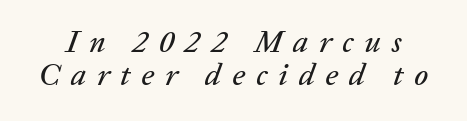
{"italic": "yes", "lean": "right", "slant_degrees": 20, "width": "normal", "stroke_contrast": "low", "x_height": "medium", "monospaced": "no", "underline": "no", "line_spacing": "tight", "line_spacing_ratio": 1.06, "letter_spacing": "wide", "letter_spacing_em": 0.35, "glyph_px": 31}
